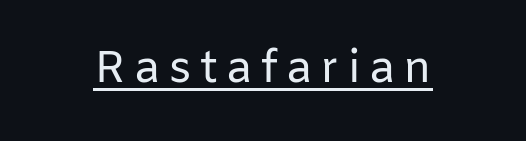
{"serif": "no", "italic": "no", "bold": "no", "weight": "regular", "width": "normal", "stroke_contrast": "low", "x_height": "medium", "monospaced": "no", "underline": "yes", "glyph_px": 45}
